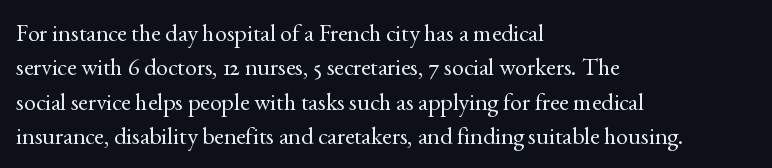
The image shows 24 px text type, upright; set left-aligned, normal line spacing (1.43x), normal letter spacing, not underlined.
